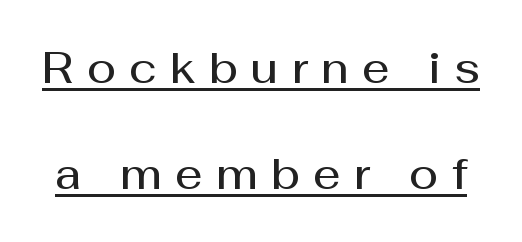
The image shows 43 px semibold sans-serif type, upright; set loose line spacing (2.47x), unusually wide letter spacing (+0.31 em), underlined; medium stroke contrast and a medium x-height.
